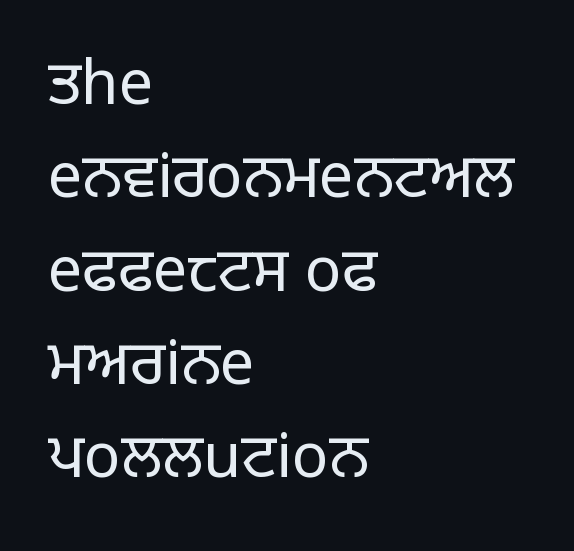
Nothing sits at the stroke ends, so this counts as sans-serif. The gap between lines stays unmarked. Here the designer chose a conventional face with non-uniform glyph widths. Leftover space on each line is placed entirely after the last word. No chunkiness to these letters — they're not bold. Tracking value appears to be zero — textbook default spacing.
